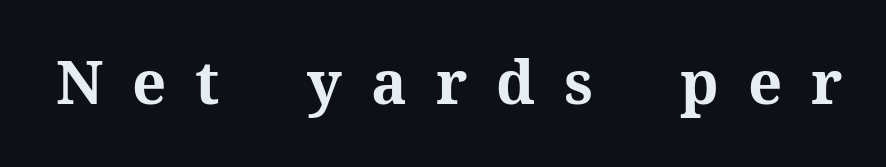
{"serif": "yes", "italic": "no", "bold": "yes", "weight": "bold", "width": "normal", "stroke_contrast": "medium", "x_height": "medium", "monospaced": "no", "underline": "no", "letter_spacing": "wide", "letter_spacing_em": 0.48, "glyph_px": 60}
